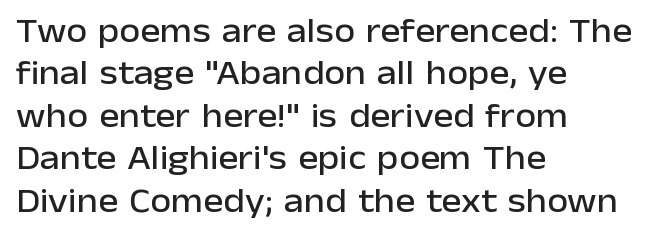
Q: Is the text italic (slanted)? A: No, it is upright.
Q: Is the typeface a serif or a sans-serif typeface? A: Sans-serif.
Q: Is the text underlined? A: No.
Q: How is the paragraph aligned? A: Left-aligned.
Q: Is the spacing between letters normal or unusually wide? A: Normal.
Q: Is the spacing between lines tight, normal or loose? A: Normal.
Q: Width (condensed, normal, or wide)? A: Normal.
Q: Stroke contrast? A: Low.
Q: x-height? A: Medium.
Q: Monospaced? A: No.
